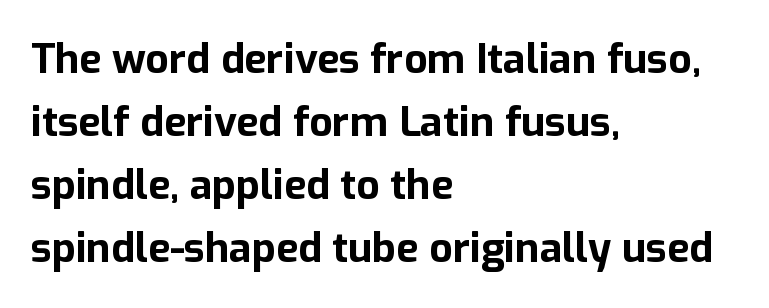
The image shows 41 px bold sans-serif type, upright; set left-aligned, normal line spacing (1.54x), normal letter spacing, not underlined; low stroke contrast and a medium x-height.
